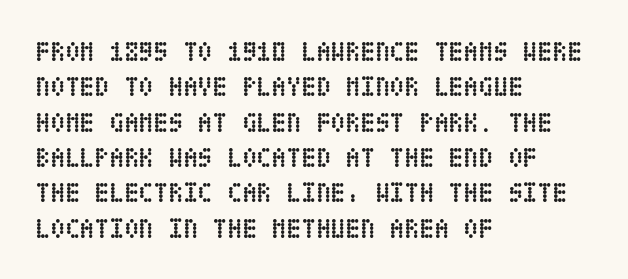
The image shows 27 px bold type, upright; set left-aligned, normal line spacing (1.31x), normal letter spacing, not underlined.
